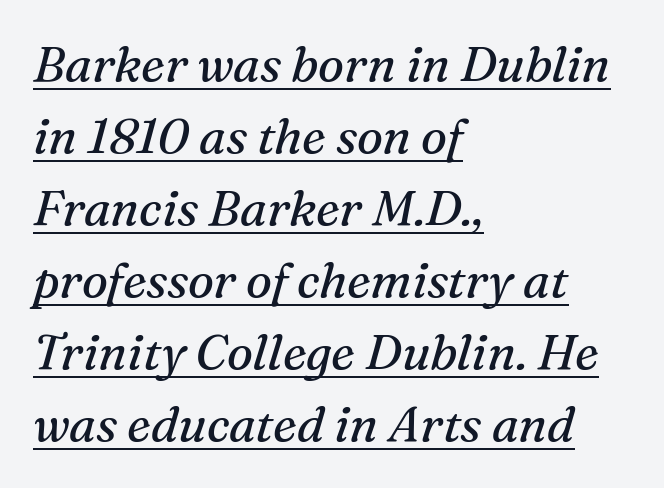
{"serif": "yes", "italic": "yes", "lean": "right", "slant_degrees": 16, "bold": "no", "weight": "regular", "width": "normal", "stroke_contrast": "medium", "x_height": "medium", "monospaced": "no", "underline": "yes", "align": "left", "line_spacing": "normal", "line_spacing_ratio": 1.47, "letter_spacing": "normal", "letter_spacing_em": 0.0, "glyph_px": 49}
